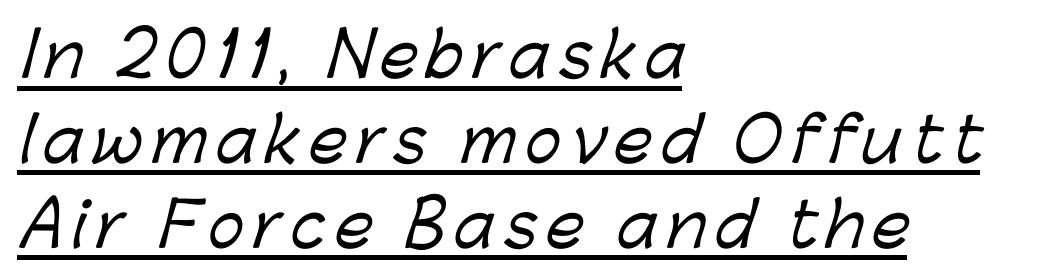
Think of a printed novel: that variable character pitch is what you see here. Students, observe the line beneath the letters — that is underlining. The designer went with a sans here, leaving each stem footless. The paragraph has a hard left edge and a soft right edge. The designer left line spacing at the default.
